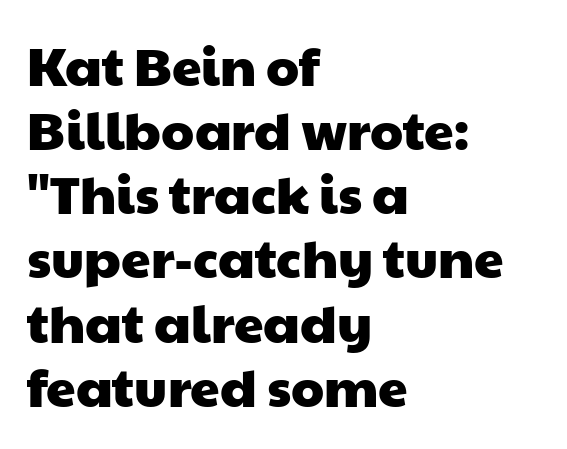
Descenders hang freely into open space. I'd call this a sans setting — the letters go barefoot. This sample uses plain, unmodified letter spacing. Varying glyph widths throughout — classic text-font behaviour. Horizontally, the lines are justified to the leading edge only.
